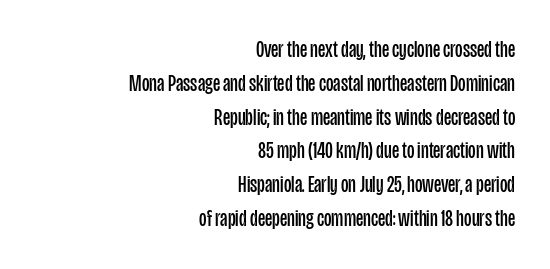
{"italic": "no", "bold": "no", "underline": "no", "align": "right", "line_spacing": "normal", "line_spacing_ratio": 1.47, "letter_spacing": "normal", "letter_spacing_em": 0.0, "glyph_px": 23}
